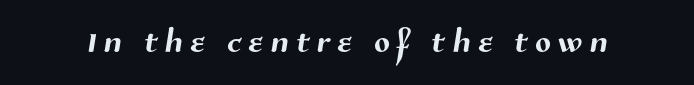
Q: Is the typeface a serif or a sans-serif typeface? A: Sans-serif.
Q: Is the text underlined? A: No.
Q: Width (condensed, normal, or wide)? A: Normal.
Q: Stroke contrast? A: Medium.
Q: x-height? A: Medium.
Q: Monospaced? A: No.
